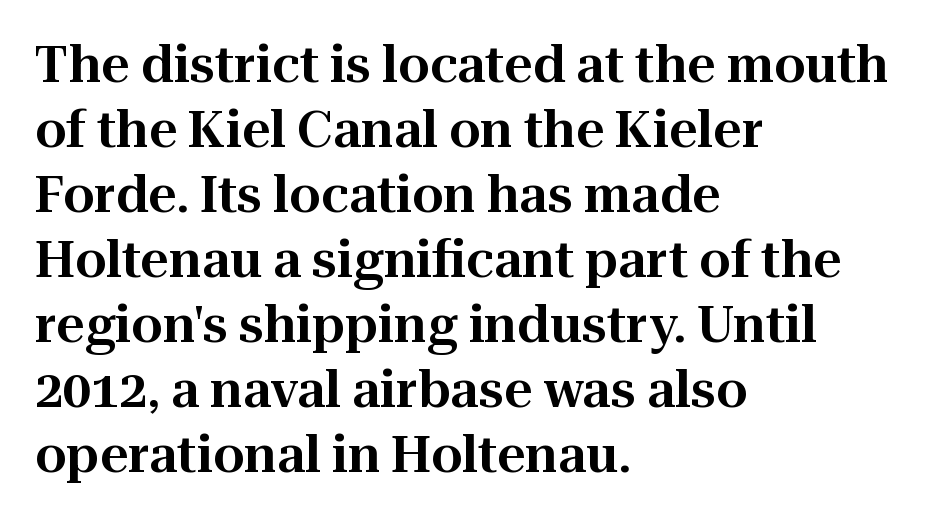
The image shows 50 px serif type, upright; set left-aligned, normal line spacing (1.3x), normal letter spacing, not underlined; high stroke contrast and a medium x-height.
